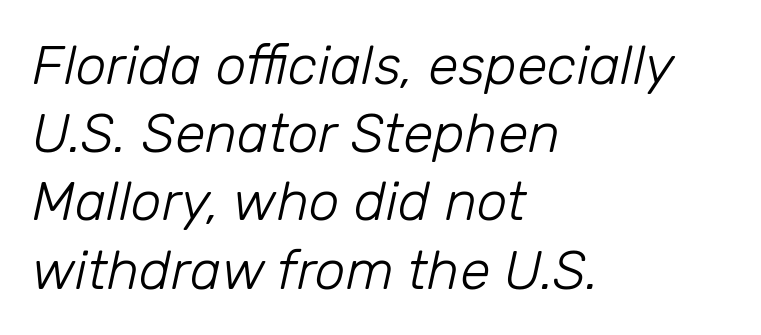
{"italic": "yes", "lean": "right", "slant_degrees": 12, "bold": "no", "weight": "light", "width": "normal", "stroke_contrast": "low", "x_height": "medium", "monospaced": "no", "underline": "no", "align": "left", "line_spacing_ratio": 1.24, "letter_spacing": "normal", "letter_spacing_em": 0.0, "glyph_px": 55}
